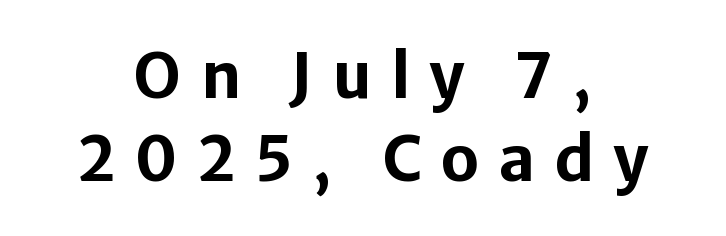
Q: Is the text bold? A: Yes.
Q: Is the text italic (slanted)? A: No, it is upright.
Q: Is the typeface a serif or a sans-serif typeface? A: Sans-serif.
Q: Is the text underlined? A: No.
Q: How is the paragraph aligned? A: Centered.
Q: Is the spacing between letters normal or unusually wide? A: Unusually wide.
Q: Is the spacing between lines tight, normal or loose? A: Normal.
Q: Width (condensed, normal, or wide)? A: Normal.
Q: Stroke contrast? A: Low.
Q: x-height? A: Medium.
Q: Monospaced? A: No.
